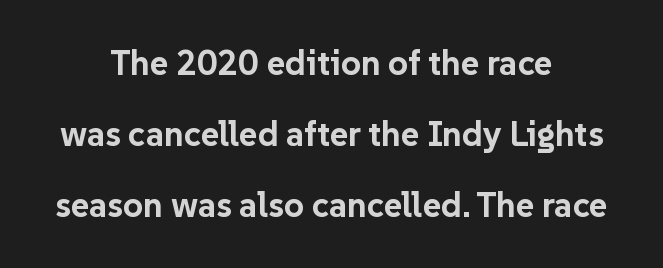
Serif or sans? Sans — the stroke terminals are bare. Unlike italic type, these characters show no tilt at all. Here the designer chose a conventional face with non-uniform glyph widths. What's the leading like? Stretched, with rows far apart.
